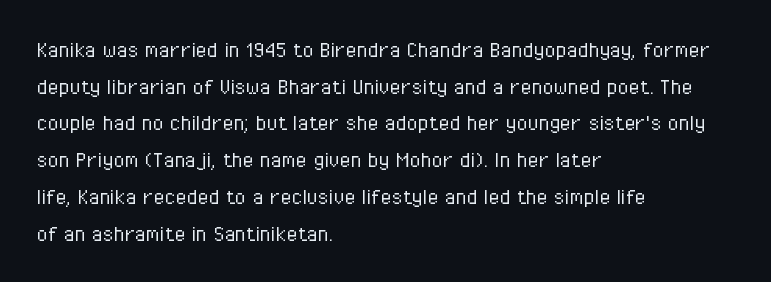
The image shows 25 px text type, upright; set left-aligned, normal line spacing (1.47x), normal letter spacing, not underlined.
